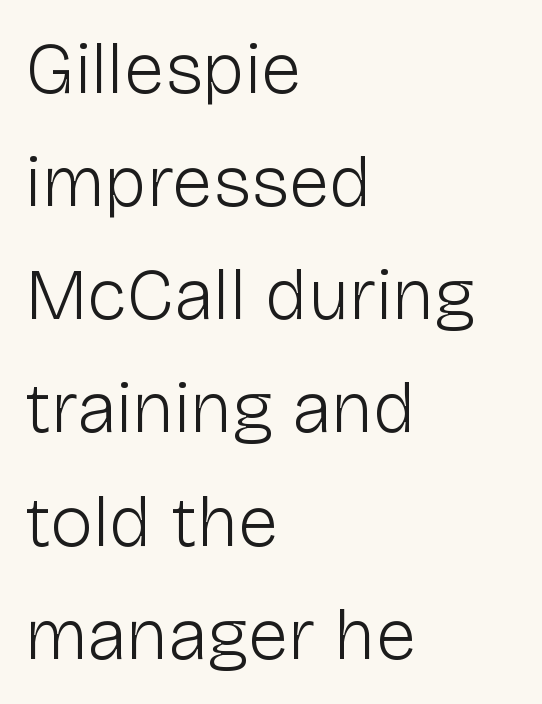
Q: Is the text bold? A: No.
Q: Is the text italic (slanted)? A: No, it is upright.
Q: Is the typeface a serif or a sans-serif typeface? A: Sans-serif.
Q: Is the text underlined? A: No.
Q: How is the paragraph aligned? A: Left-aligned.
Q: Is the spacing between letters normal or unusually wide? A: Normal.
Q: Is the spacing between lines tight, normal or loose? A: Normal.
Q: Width (condensed, normal, or wide)? A: Normal.
Q: Stroke contrast? A: Low.
Q: x-height? A: Medium.
Q: Monospaced? A: No.
